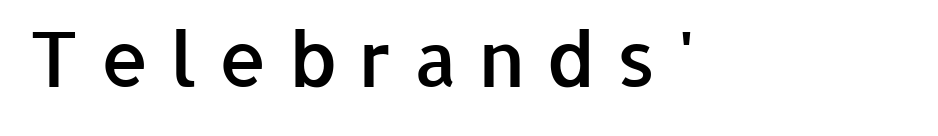
{"serif": "no", "italic": "no", "bold": "semi", "weight": "semibold", "width": "normal", "stroke_contrast": "low", "x_height": "medium", "monospaced": "no", "underline": "no", "letter_spacing": "wide", "letter_spacing_em": 0.27, "glyph_px": 77}
